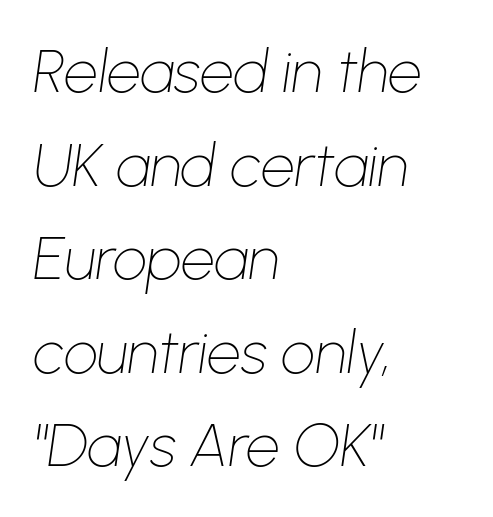
{"italic": "yes", "lean": "right", "slant_degrees": 8, "bold": "no", "weight": "thin", "width": "normal", "stroke_contrast": "low", "x_height": "medium", "monospaced": "no", "underline": "no", "align": "left", "line_spacing": "normal", "line_spacing_ratio": 1.56, "letter_spacing": "normal", "letter_spacing_em": 0.0, "glyph_px": 60}
